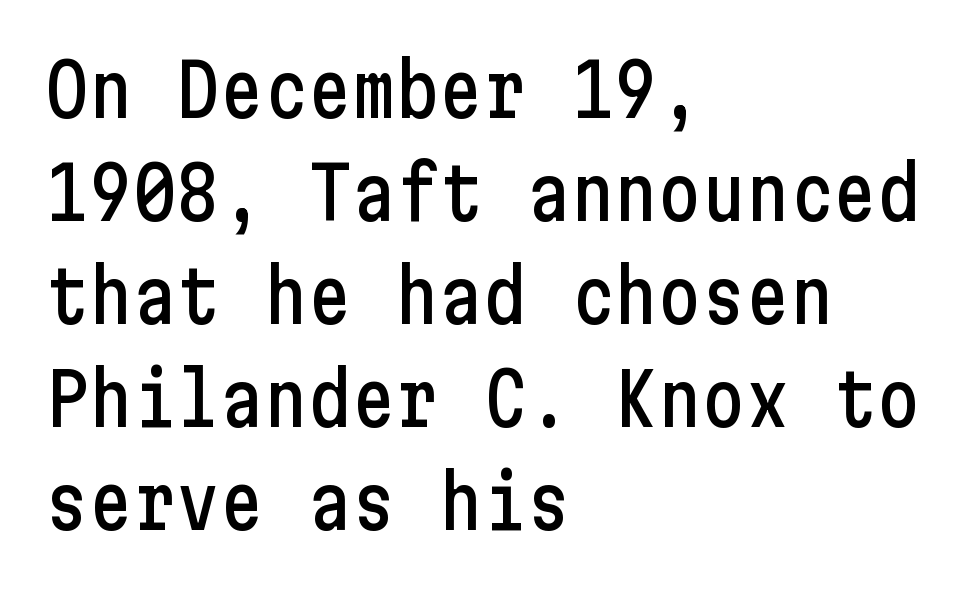
The image shows 73 px condensed sans-serif type, upright; set left-aligned, normal line spacing (1.41x), normal letter spacing, not underlined; low stroke contrast and a medium x-height.
